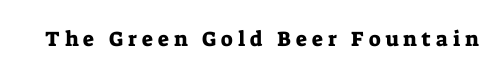
{"italic": "no", "underline": "no", "letter_spacing": "wide", "letter_spacing_em": 0.24, "glyph_px": 21}
